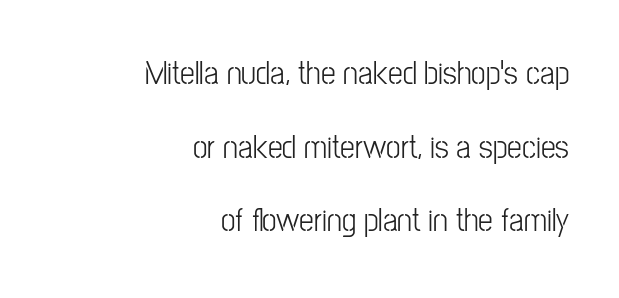
{"serif": "no", "italic": "no", "bold": "no", "weight": "light", "width": "condensed", "stroke_contrast": "low", "x_height": "medium", "monospaced": "no", "underline": "no", "align": "right", "line_spacing": "loose", "line_spacing_ratio": 2.23, "letter_spacing": "normal", "letter_spacing_em": 0.0, "glyph_px": 33}
